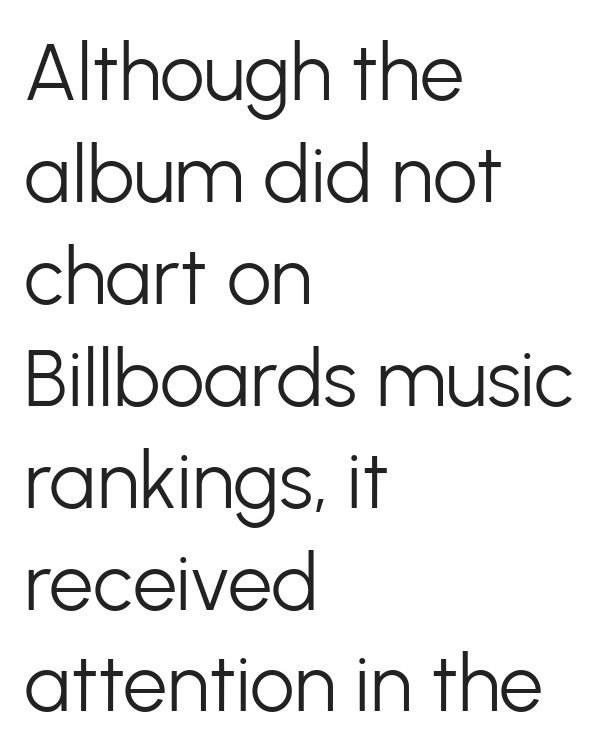
Each line starts at the same left margin while the right side varies. Note the varied advance widths — an 'i' is clearly narrower than an 'm'. Rendered with straight, roman letterforms. Is the type heavy? It reads as light-to-regular instead.
